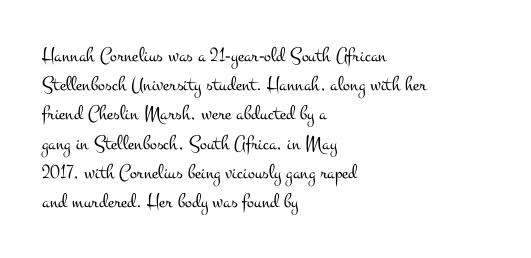
The image shows 21 px text type; set left-aligned, normal line spacing (1.39x), normal letter spacing, not underlined.
